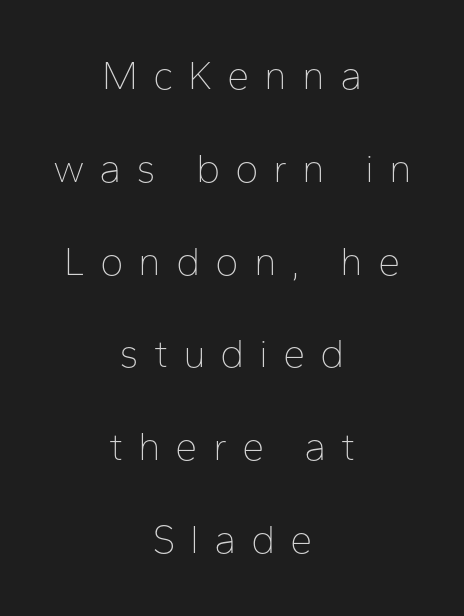
The image shows 40 px thin sans-serif type, upright; set centered, loose line spacing (2.32x), unusually wide letter spacing (+0.37 em), not underlined; low stroke contrast and a medium x-height.
